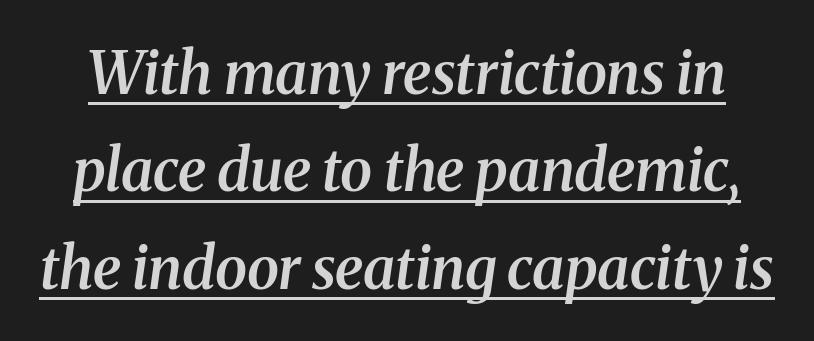
{"serif": "yes", "italic": "yes", "lean": "right", "slant_degrees": 8, "bold": "semi", "weight": "semibold", "width": "normal", "stroke_contrast": "medium", "x_height": "medium", "monospaced": "no", "underline": "yes", "line_spacing": "normal", "line_spacing_ratio": 1.68, "letter_spacing": "normal", "letter_spacing_em": 0.0, "glyph_px": 58}
